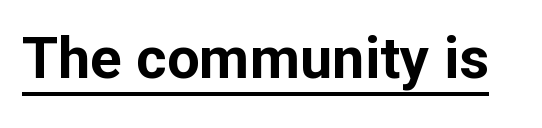
The image shows 58 px bold sans-serif type, upright; set normal letter spacing, underlined; low stroke contrast and a medium x-height.
